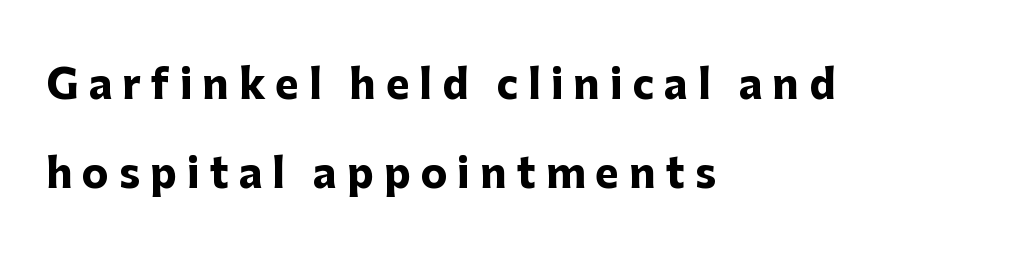
Q: Is the text bold? A: Yes.
Q: Is the text italic (slanted)? A: No, it is upright.
Q: Is the typeface a serif or a sans-serif typeface? A: Sans-serif.
Q: Is the text underlined? A: No.
Q: How is the paragraph aligned? A: Left-aligned.
Q: Is the spacing between letters normal or unusually wide? A: Unusually wide.
Q: Is the spacing between lines tight, normal or loose? A: Loose.
Q: Width (condensed, normal, or wide)? A: Normal.
Q: Stroke contrast? A: Low.
Q: x-height? A: Medium.
Q: Monospaced? A: No.
